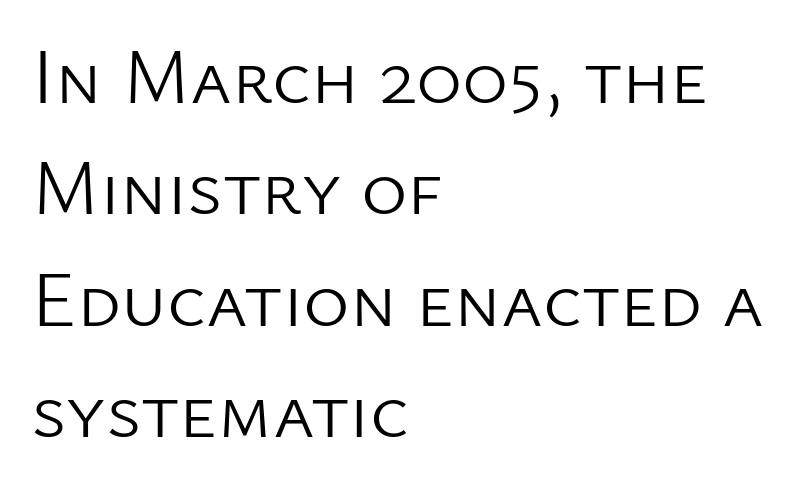
{"serif": "no", "italic": "no", "bold": "no", "weight": "light", "width": "normal", "stroke_contrast": "low", "x_height": "medium", "monospaced": "no", "underline": "no", "align": "left", "line_spacing": "normal", "line_spacing_ratio": 1.41, "letter_spacing": "normal", "letter_spacing_em": 0.0, "glyph_px": 79}
